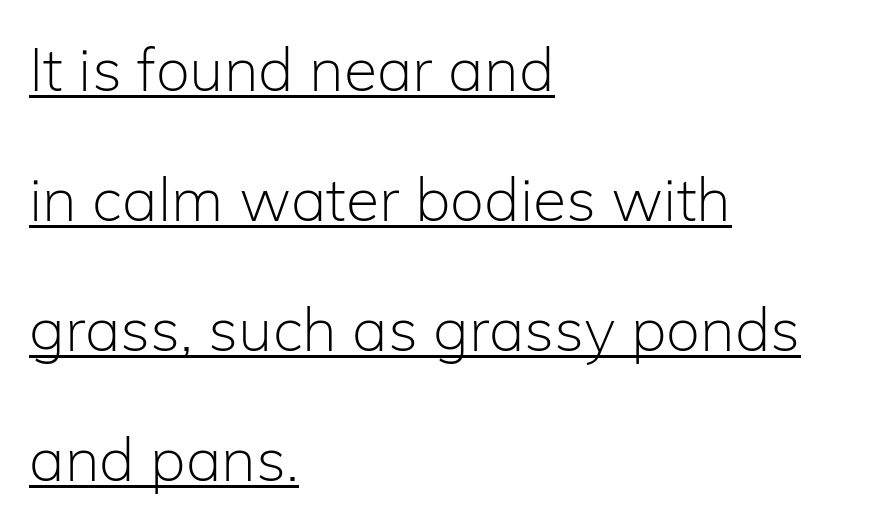
Q: Is the text bold? A: No.
Q: Is the text italic (slanted)? A: No, it is upright.
Q: Is the typeface a serif or a sans-serif typeface? A: Sans-serif.
Q: Is the text underlined? A: Yes.
Q: How is the paragraph aligned? A: Left-aligned.
Q: Is the spacing between letters normal or unusually wide? A: Normal.
Q: Is the spacing between lines tight, normal or loose? A: Loose.
Q: Width (condensed, normal, or wide)? A: Normal.
Q: Stroke contrast? A: Low.
Q: x-height? A: Medium.
Q: Monospaced? A: No.
